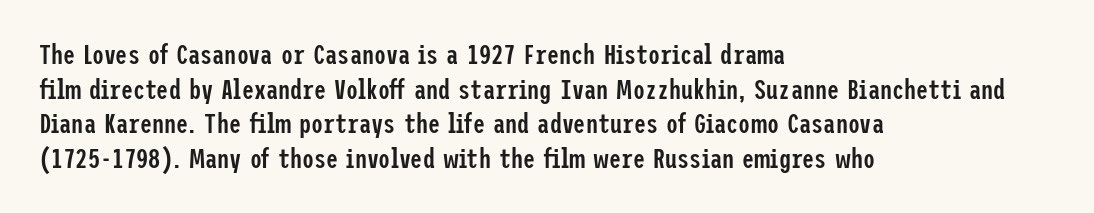
Q: Is the text bold? A: Semi-bold.
Q: Is the text italic (slanted)? A: No, it is upright.
Q: Is the text underlined? A: No.
Q: How is the paragraph aligned? A: Left-aligned.
Q: Is the spacing between letters normal or unusually wide? A: Normal.
Q: Is the spacing between lines tight, normal or loose? A: Normal.
